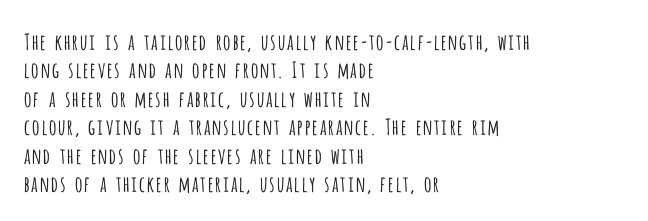
Rule under the text: the space is simply empty. Honestly, the letter spacing is just normal — you wouldn't notice it. The font's upright variant was chosen for this text. The strokes are not fattened; the text isn't bold. Layout note: lines flush left. The designer left line spacing at the default.
